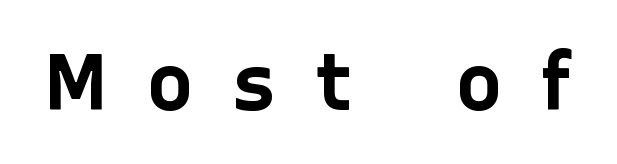
Has an underline been added? It has not. Proportional: the letters do not fall into vertical columns. This is heavy type, rendered in bold. The letterforms stand isolated, each surrounded by extra space. The axis of the letterforms is exactly vertical.
